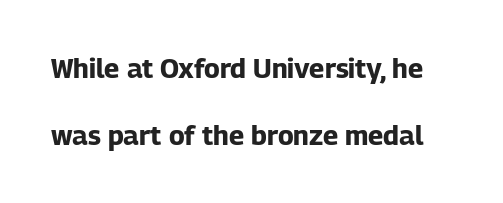
Q: Is the text bold? A: Yes.
Q: Is the text italic (slanted)? A: No, it is upright.
Q: Is the text underlined? A: No.
Q: Is the spacing between letters normal or unusually wide? A: Normal.
Q: Is the spacing between lines tight, normal or loose? A: Loose.
